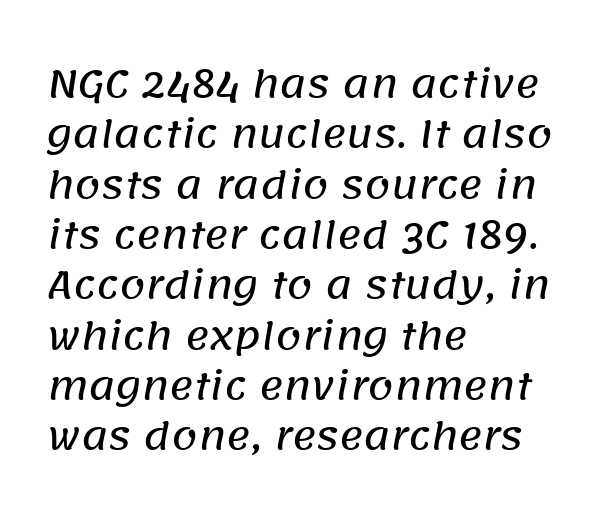
Q: Is the typeface a serif or a sans-serif typeface? A: Sans-serif.
Q: Is the text underlined? A: No.
Q: How is the paragraph aligned? A: Left-aligned.
Q: Is the spacing between letters normal or unusually wide? A: Normal.
Q: Is the spacing between lines tight, normal or loose? A: Normal.
Q: Width (condensed, normal, or wide)? A: Normal.
Q: Stroke contrast? A: Low.
Q: x-height? A: Large.
Q: Monospaced? A: No.
